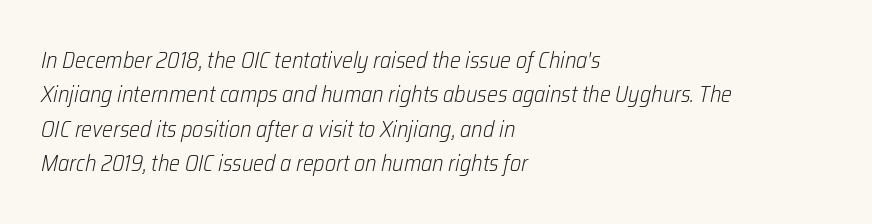
Only glyphs here, with clear space below each row. Compared with typical paragraphs, the rows here are spaced about the same. These lines stack with their left ends in a neat column. Look at the tracking — it's just the regular setting, nothing added. Rendered with sloped, italic letterforms. Nothing heavy about these letters — not bold at all.
